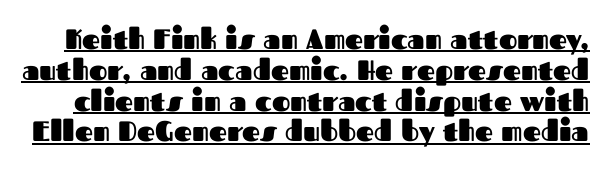
{"serif": "no", "italic": "no", "bold": "yes", "weight": "heavy", "width": "normal", "stroke_contrast": "medium", "x_height": "medium", "monospaced": "no", "underline": "yes", "line_spacing": "tight", "line_spacing_ratio": 1.1, "letter_spacing": "normal", "letter_spacing_em": 0.0, "glyph_px": 28}
